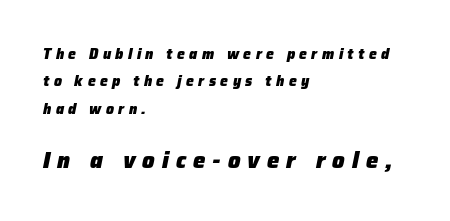
Q: Is the text bold? A: Yes.
Q: Is the text italic (slanted)? A: Yes, it leans right by about 12 degrees.
Q: Is the text underlined? A: No.
Q: How is the paragraph aligned? A: Left-aligned.
Q: Is the spacing between letters normal or unusually wide? A: Unusually wide.
Q: Is the spacing between lines tight, normal or loose? A: Loose.
Q: Which block of text is set in a larger size, the first (top) or the second (bottom)? A: The second (bottom) one.
